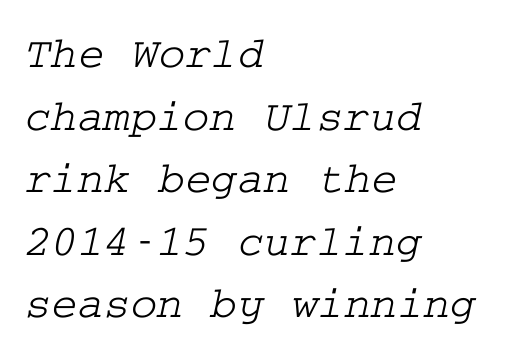
{"serif": "yes", "width": "wide", "stroke_contrast": "low", "x_height": "medium", "underline": "no", "align": "left", "line_spacing": "normal", "line_spacing_ratio": 1.39, "letter_spacing": "normal", "letter_spacing_em": 0.0, "glyph_px": 45}
